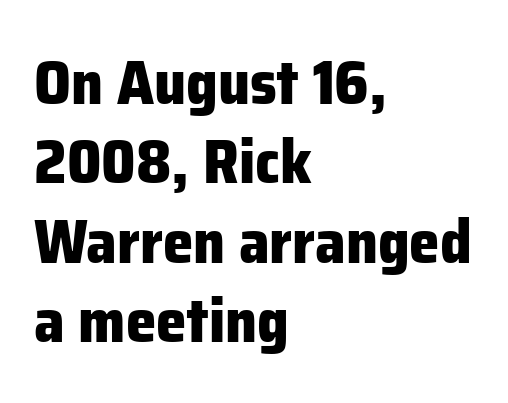
The image shows 61 px heavy sans-serif type, upright; set left-aligned, normal line spacing (1.3x), normal letter spacing, not underlined; low stroke contrast and a medium x-height.
